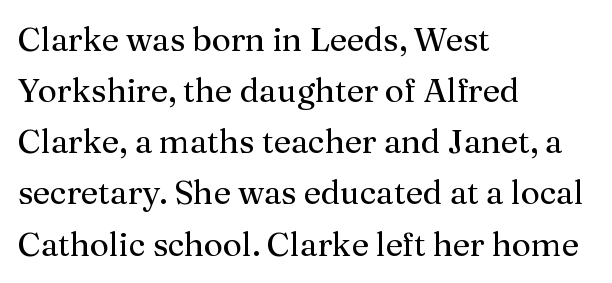
Q: Is the text bold? A: No.
Q: Is the text italic (slanted)? A: No, it is upright.
Q: Is the typeface a serif or a sans-serif typeface? A: Serif.
Q: Is the text underlined? A: No.
Q: How is the paragraph aligned? A: Left-aligned.
Q: Is the spacing between letters normal or unusually wide? A: Normal.
Q: Is the spacing between lines tight, normal or loose? A: Normal.
Q: Width (condensed, normal, or wide)? A: Normal.
Q: Stroke contrast? A: Medium.
Q: x-height? A: Medium.
Q: Monospaced? A: No.
